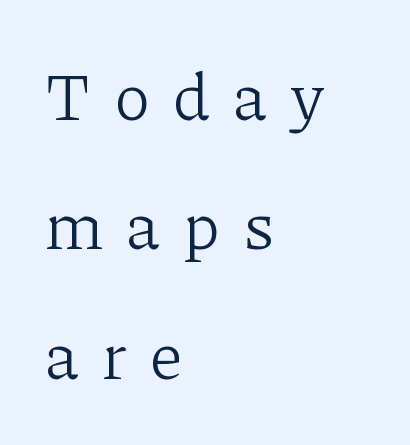
Alignment: flush left. Here the designer chose a conventional face with non-uniform glyph widths. The passage shown is typeset with a serif family. Letters have the restrained weight of plain body copy at most. Tracking here is generous; glyphs stand well apart from one another. No word sits above an underline.
